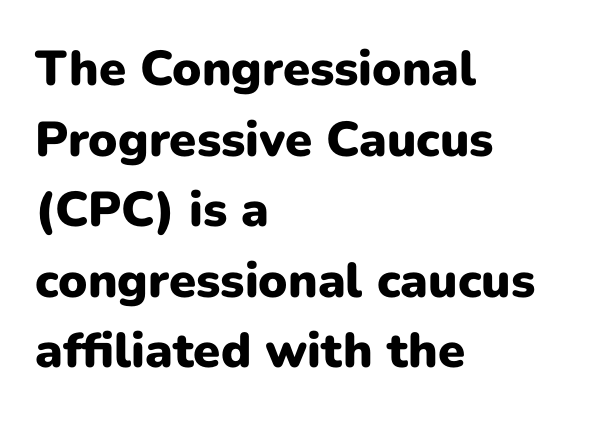
Typesetter's note: full bold, strokes at maximum text heaviness. Line starts are locked; line ends wander. The type family on display is of the sans-serif kind. Interline gaps are of average width in this sample.
